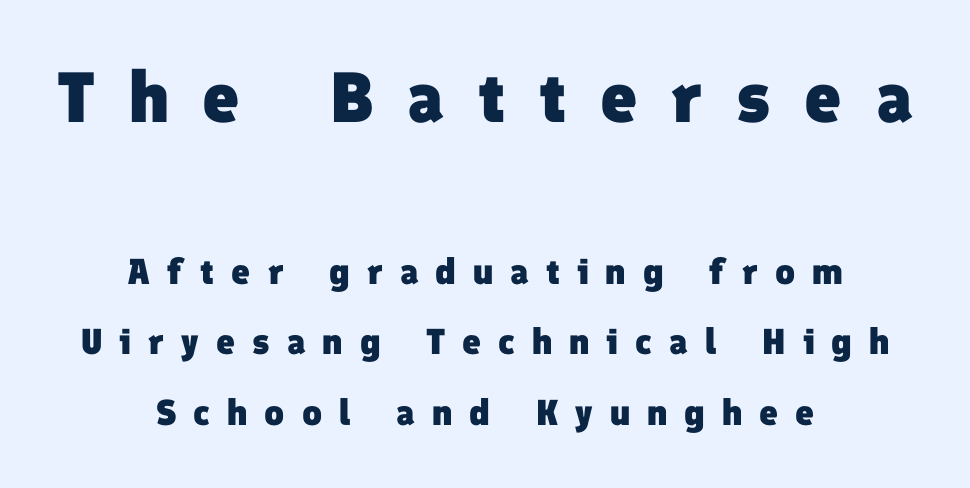
{"serif": "no", "bold": "yes", "weight": "heavy", "width": "normal", "stroke_contrast": "low", "x_height": "medium", "monospaced": "no", "underline": "no", "align": "center", "line_spacing": "loose", "line_spacing_ratio": 1.95, "letter_spacing": "wide", "letter_spacing_em": 0.47, "larger_block": "first", "size_ratio": 1.97, "glyph_px": 71}
